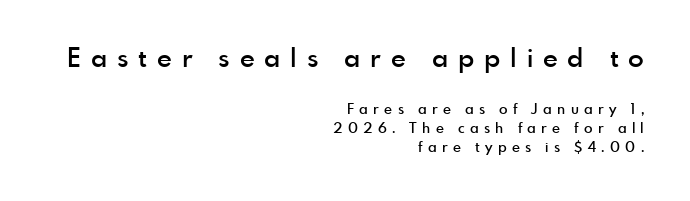
Q: Is the text bold? A: Semi-bold.
Q: Is the text italic (slanted)? A: No, it is upright.
Q: Is the text underlined? A: No.
Q: How is the paragraph aligned? A: Right-aligned.
Q: Is the spacing between letters normal or unusually wide? A: Unusually wide.
Q: Is the spacing between lines tight, normal or loose? A: Normal.
Q: Which block of text is set in a larger size, the first (top) or the second (bottom)? A: The first (top) one.
